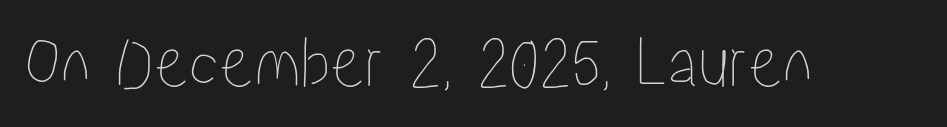
{"italic": "no", "width": "condensed", "stroke_contrast": "low", "x_height": "medium", "monospaced": "no", "underline": "no", "letter_spacing": "normal", "letter_spacing_em": 0.0, "glyph_px": 76}
